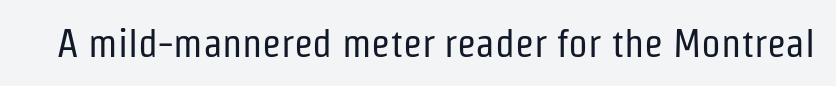
{"serif": "no", "italic": "no", "bold": "no", "weight": "regular", "width": "condensed", "stroke_contrast": "low", "x_height": "medium", "monospaced": "no", "underline": "no", "letter_spacing": "normal", "letter_spacing_em": 0.0, "glyph_px": 39}
